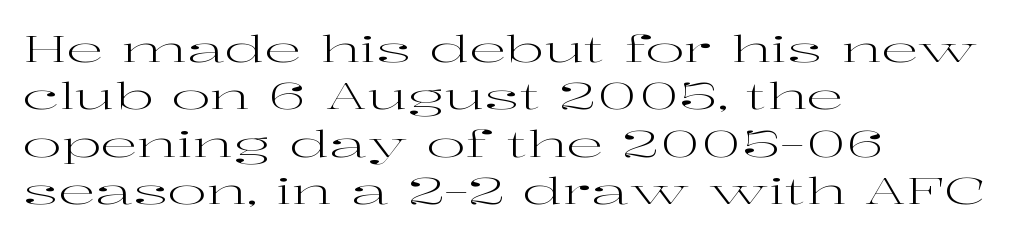
{"serif": "yes", "italic": "no", "bold": "no", "weight": "regular", "width": "wide", "stroke_contrast": "high", "x_height": "medium", "monospaced": "no", "underline": "no", "align": "left", "line_spacing": "normal", "line_spacing_ratio": 1.28, "letter_spacing": "normal", "letter_spacing_em": 0.0, "glyph_px": 37}
